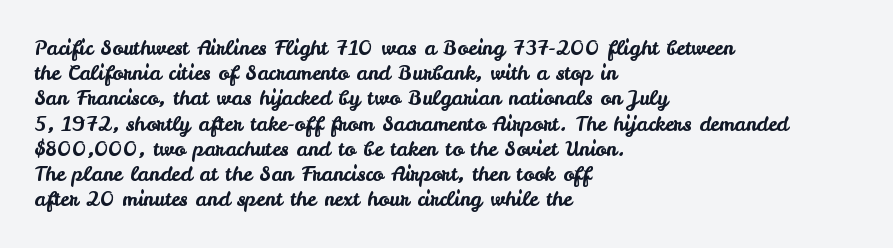
The image shows 20 px text type; set left-aligned, normal line spacing (1.26x), normal letter spacing, not underlined.
